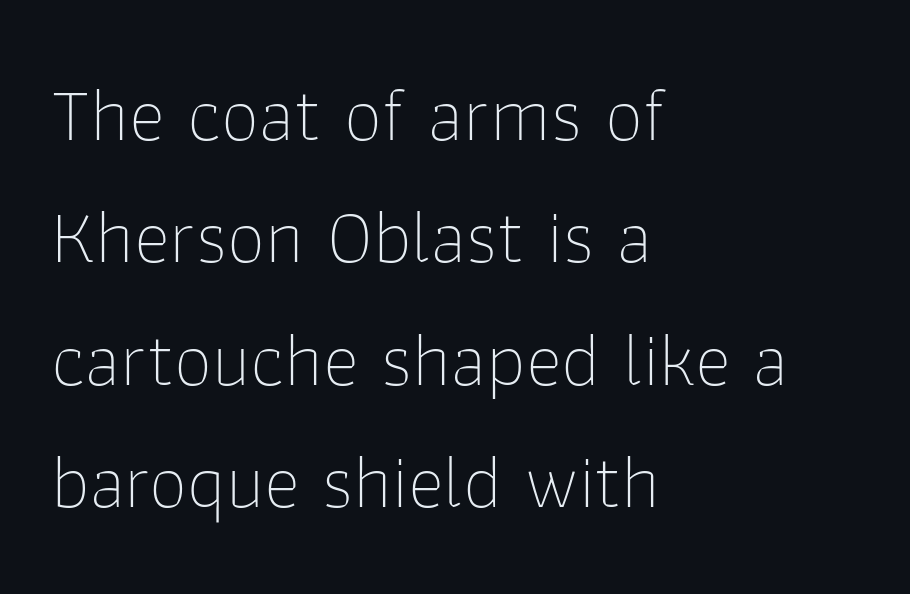
The image shows 77 px thin sans-serif type, upright; set left-aligned, normal line spacing (1.59x), normal letter spacing, not underlined; low stroke contrast and a medium x-height.
